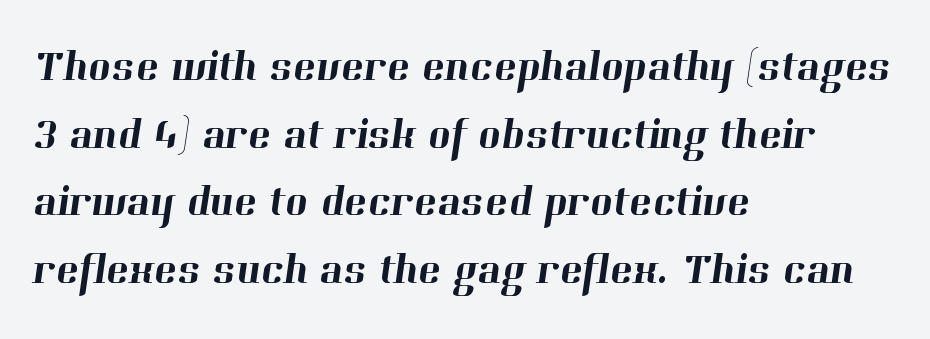
Standard letterfit; no display-style spreading of the glyphs. Spacing verdict: proportional, widths tailored to each character. Stroke terminals: seriffed. Layout note: lines flush left.
